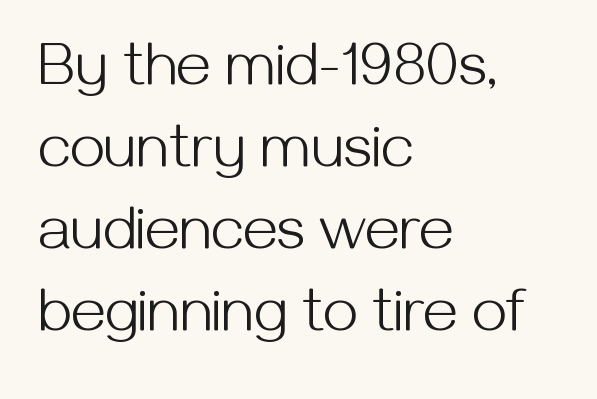
Leading: standard. This reads as an unemphasized weight, regular at the heaviest. Teacher's note: observe the even left margin — that is flush-left alignment. Short note: letters normally spaced.
